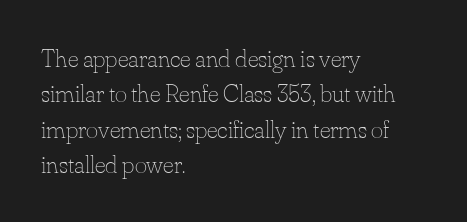
{"italic": "no", "bold": "no", "underline": "no", "align": "left", "line_spacing": "normal", "line_spacing_ratio": 1.36, "letter_spacing": "normal", "letter_spacing_em": 0.0, "glyph_px": 26}
